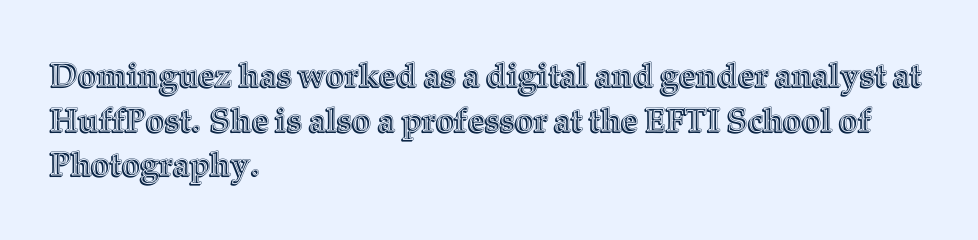
The image shows 33 px text type, upright; set left-aligned, normal line spacing (1.35x), normal letter spacing, not underlined; a medium x-height.
